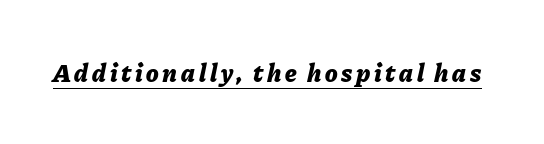
The image shows 26 px bold type, italic (leaning right); set underlined.
